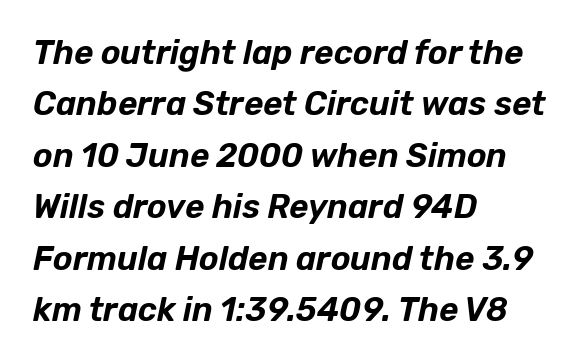
{"italic": "yes", "lean": "right", "slant_degrees": 12, "width": "normal", "stroke_contrast": "low", "x_height": "medium", "monospaced": "no", "underline": "no", "align": "left", "line_spacing": "normal", "line_spacing_ratio": 1.56, "letter_spacing": "normal", "letter_spacing_em": 0.0, "glyph_px": 33}
